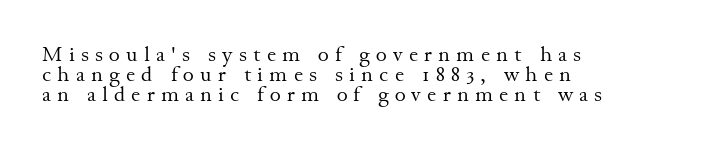
{"italic": "no", "bold": "no", "underline": "no", "align": "left", "line_spacing": "tight", "line_spacing_ratio": 0.95, "letter_spacing": "wide", "letter_spacing_em": 0.3, "glyph_px": 21}
